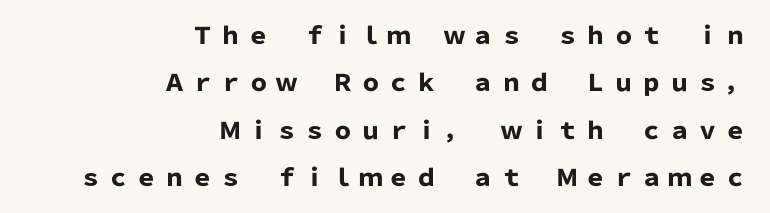
The image shows 23 px bold type, upright; set right-aligned, loose line spacing (2.06x), unusually wide letter spacing (+0.22 em), not underlined.
